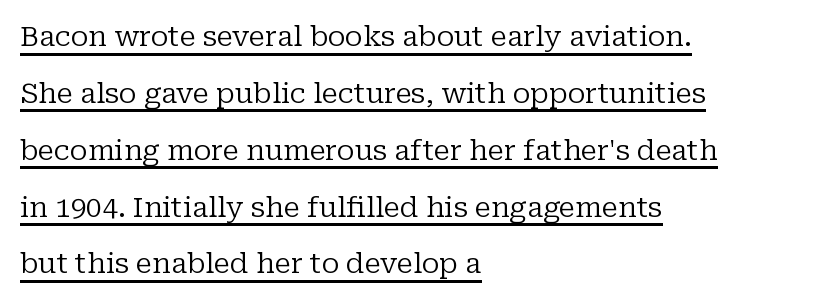
The image shows 28 px regular-weight serif type, upright; set left-aligned, loose line spacing (2.03x), normal letter spacing, underlined; low stroke contrast and a medium x-height.
